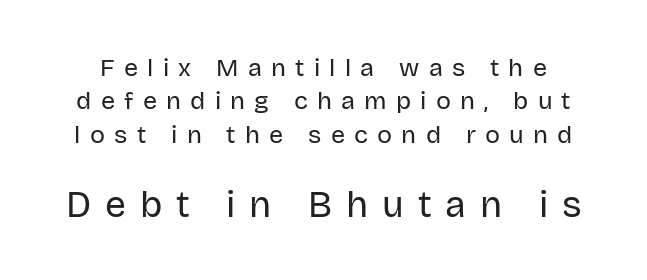
Q: Is the text bold? A: No.
Q: Is the text italic (slanted)? A: No, it is upright.
Q: Is the typeface a serif or a sans-serif typeface? A: Sans-serif.
Q: Is the text underlined? A: No.
Q: Is the spacing between letters normal or unusually wide? A: Unusually wide.
Q: Is the spacing between lines tight, normal or loose? A: Normal.
Q: Which block of text is set in a larger size, the first (top) or the second (bottom)? A: The second (bottom) one.
Q: Width (condensed, normal, or wide)? A: Normal.
Q: Stroke contrast? A: Low.
Q: x-height? A: Large.
Q: Monospaced? A: No.
